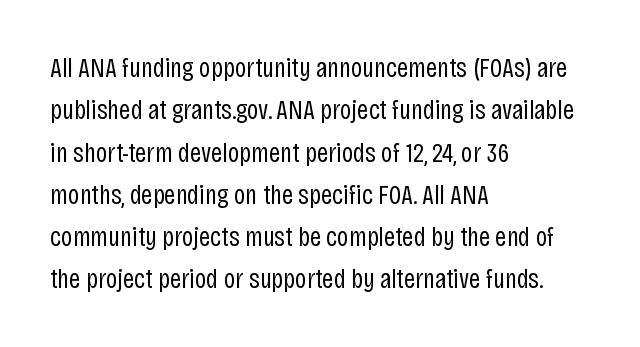
Q: Is the text bold? A: No.
Q: Is the text italic (slanted)? A: No, it is upright.
Q: Is the typeface a serif or a sans-serif typeface? A: Sans-serif.
Q: Is the text underlined? A: No.
Q: How is the paragraph aligned? A: Left-aligned.
Q: Is the spacing between letters normal or unusually wide? A: Normal.
Q: Is the spacing between lines tight, normal or loose? A: Normal.
Q: Width (condensed, normal, or wide)? A: Condensed.
Q: Stroke contrast? A: Low.
Q: x-height? A: Large.
Q: Monospaced? A: No.
